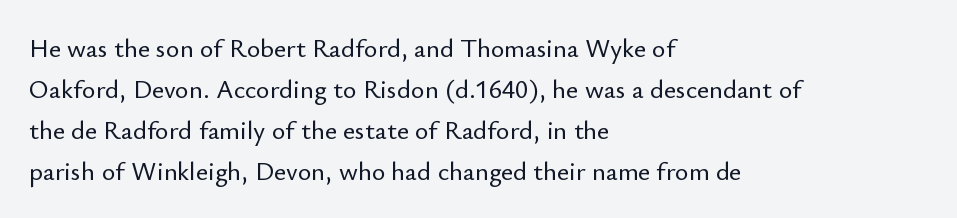
Descenders hang freely into open space. The font's upright variant was chosen for this text. Alignment: flush left. Leading: standard. The letterforms sit shoulder to shoulder at normal distance.
